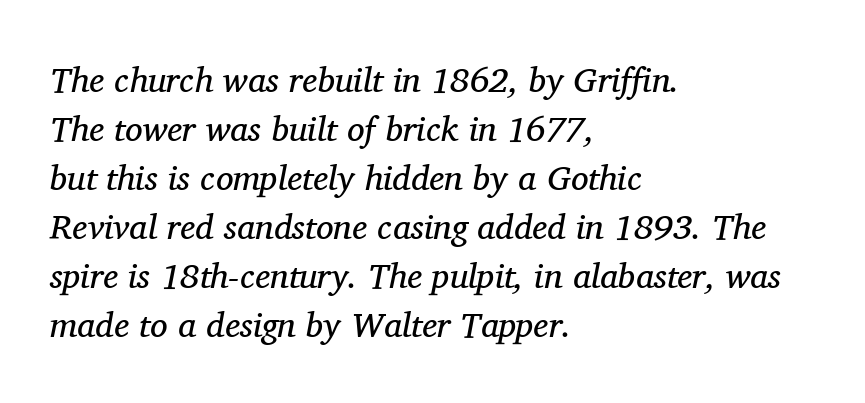
The image shows 35 px regular-weight serif type, italic (leaning right); set left-aligned, normal line spacing (1.4x), normal letter spacing, not underlined; medium stroke contrast and a medium x-height.
